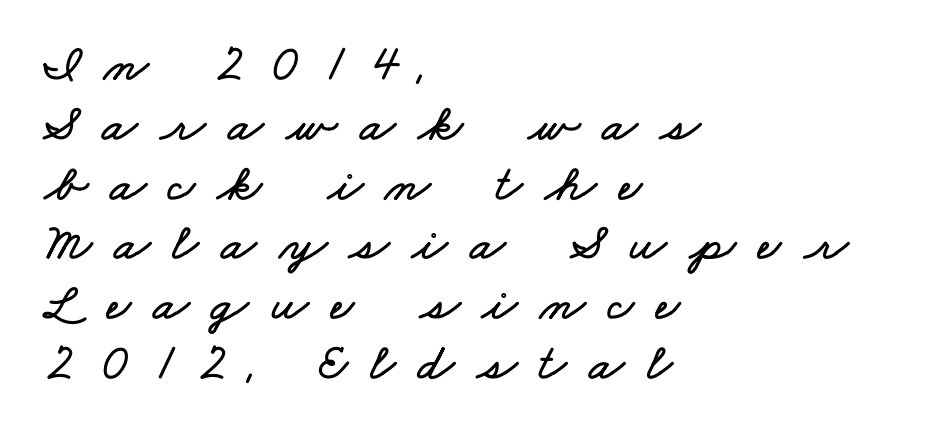
Lines of text with bare space underneath. If you measured baseline to baseline, you'd find a short distance. Loose tracking; the words dissolve into strings of separated letters. Alignment: flush left. Note the varied advance widths — an 'i' is clearly narrower than an 'm'.
